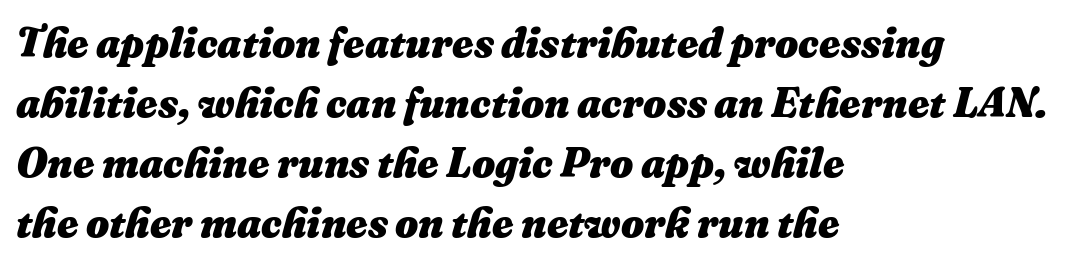
Q: Is the text bold? A: Yes.
Q: Is the text italic (slanted)? A: Yes, it leans right by about 16 degrees.
Q: Is the text underlined? A: No.
Q: How is the paragraph aligned? A: Left-aligned.
Q: Is the spacing between letters normal or unusually wide? A: Normal.
Q: Is the spacing between lines tight, normal or loose? A: Normal.
Q: Width (condensed, normal, or wide)? A: Normal.
Q: Stroke contrast? A: Medium.
Q: x-height? A: Medium.
Q: Monospaced? A: No.
